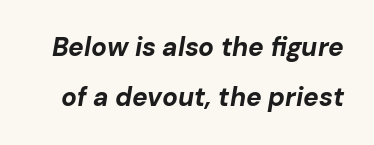
The image shows 26 px bold type, italic (leaning right); set loose line spacing (1.91x), normal letter spacing, not underlined.
